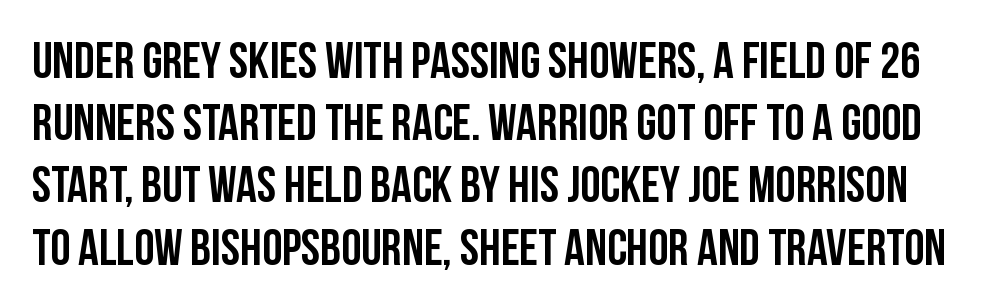
{"serif": "no", "italic": "no", "width": "condensed", "stroke_contrast": "low", "x_height": "large", "monospaced": "no", "underline": "no", "line_spacing_ratio": 1.22, "letter_spacing": "normal", "letter_spacing_em": 0.0, "glyph_px": 51}
